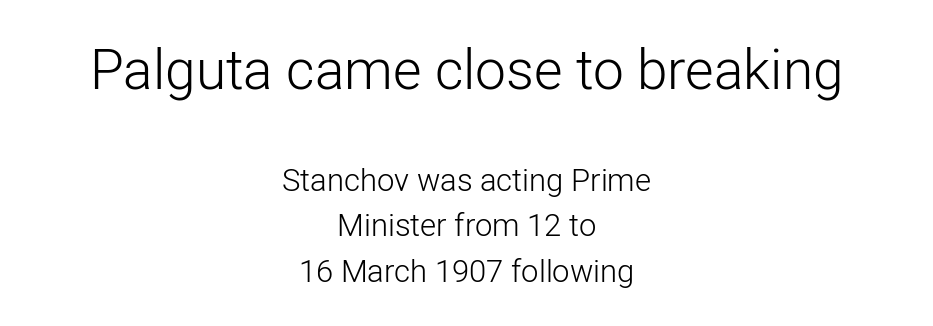
Leading matches the norm, producing a regular column. Compared with typical body copy, the letter spacing here is the same. These lines were composed using upright roman letters. The words here are not underlined. Looks like regular typesetting: each glyph gets only the width it needs.
